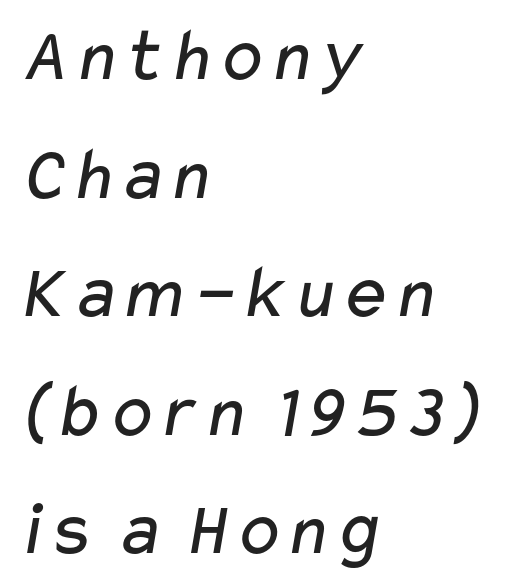
This sample is left-justified, so line endings fall wherever the words run out. The typeface chosen for these lines omits serifs. Between one letter and the next there's only the usual sliver of space. Weight: not bold — regular or lighter. Is there much room between lines? A standard amount, neither cramped nor airy. Note the varied advance widths — an 'i' is clearly narrower than an 'm'.
